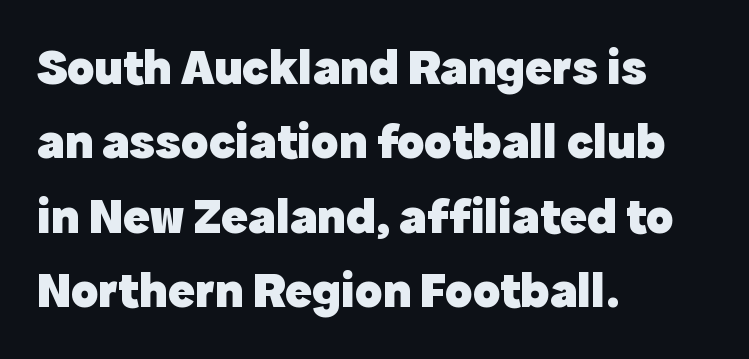
{"serif": "no", "italic": "no", "bold": "yes", "weight": "heavy", "width": "normal", "x_height": "medium", "monospaced": "no", "underline": "no", "align": "left", "line_spacing": "normal", "line_spacing_ratio": 1.49, "letter_spacing": "normal", "letter_spacing_em": 0.0, "glyph_px": 50}
